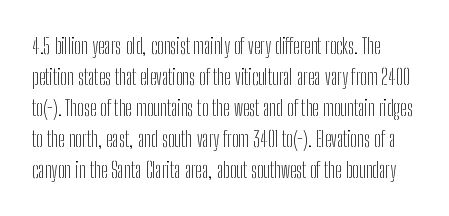
The image shows 22 px text type, upright; set normal line spacing (1.41x), normal letter spacing, not underlined.
